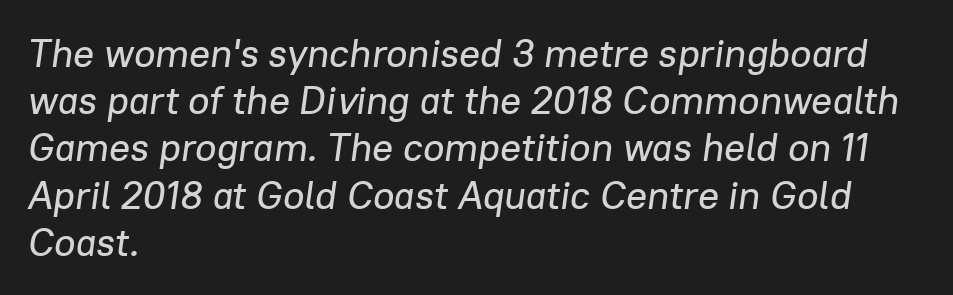
In terms of letterspacing, this is plain default setting. The passage is arranged the way most books set body copy — flush left. A typesetter would call this proportional, since set widths differ per character. A bare baseline throughout the passage.
